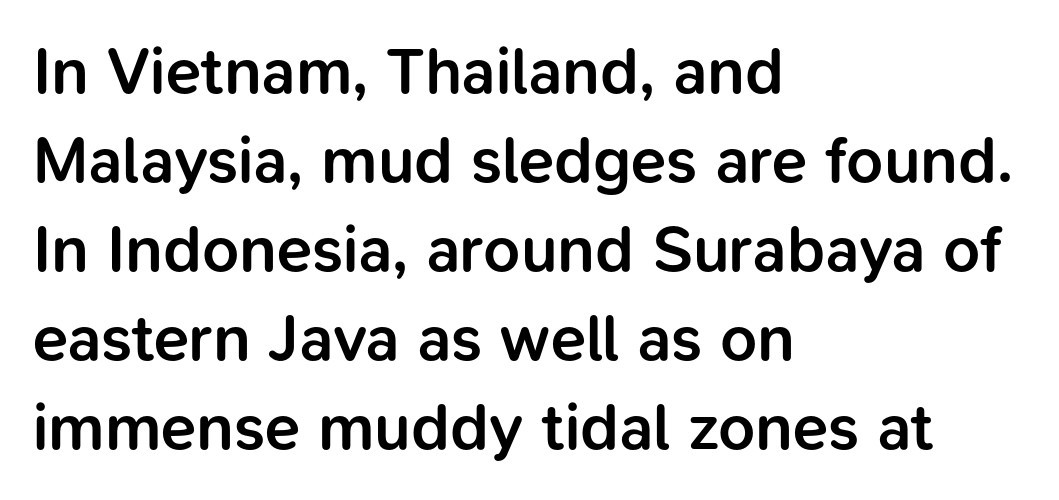
Q: Is the text bold? A: Semi-bold.
Q: Is the text italic (slanted)? A: No, it is upright.
Q: Is the typeface a serif or a sans-serif typeface? A: Sans-serif.
Q: Is the text underlined? A: No.
Q: How is the paragraph aligned? A: Left-aligned.
Q: Is the spacing between letters normal or unusually wide? A: Normal.
Q: Is the spacing between lines tight, normal or loose? A: Normal.
Q: Width (condensed, normal, or wide)? A: Normal.
Q: Stroke contrast? A: Low.
Q: x-height? A: Medium.
Q: Monospaced? A: No.
